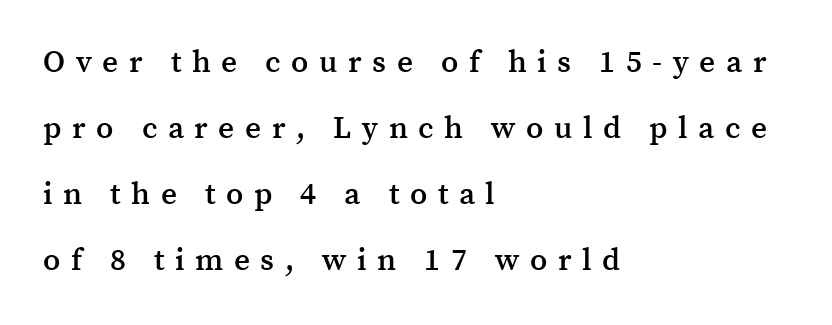
{"serif": "yes", "italic": "no", "bold": "semi", "weight": "semibold", "width": "normal", "stroke_contrast": "medium", "x_height": "medium", "monospaced": "no", "underline": "no", "align": "left", "line_spacing": "loose", "line_spacing_ratio": 2.13, "letter_spacing": "wide", "letter_spacing_em": 0.34, "glyph_px": 31}
